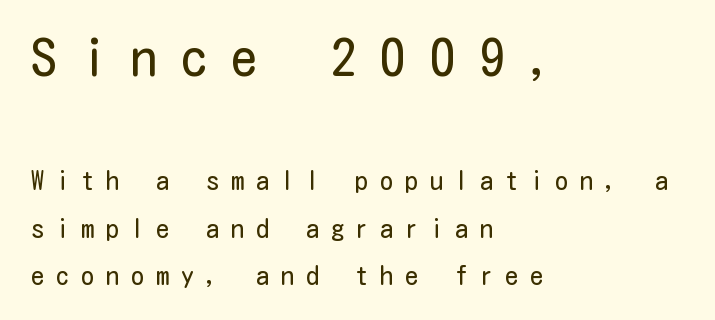
The text block is weighted toward the left margin, trailing off unevenly rightward. Ordinary non-slanted type is in use. The words here are not underlined. The emphasis by scale lands on block number one, above. Honestly, the letter spacing is so wide it's the main thing you notice.
